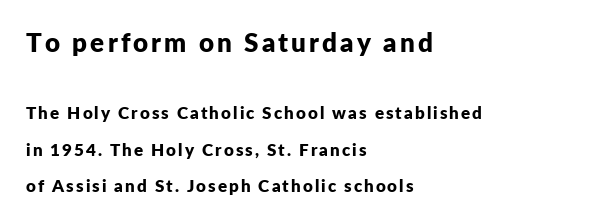
{"italic": "no", "bold": "yes", "underline": "no", "align": "left", "line_spacing": "loose", "line_spacing_ratio": 2.14, "larger_block": "first", "size_ratio": 1.53, "glyph_px": 26}
